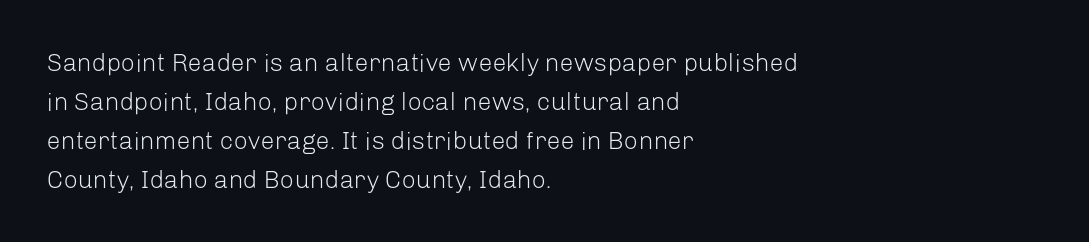
The space between consecutive lines is moderate. In terms of letterspacing, this is plain default setting. This rendering features lettering with no underline. Is the stroke heavy? The answer is a plain regular-or-lighter.
